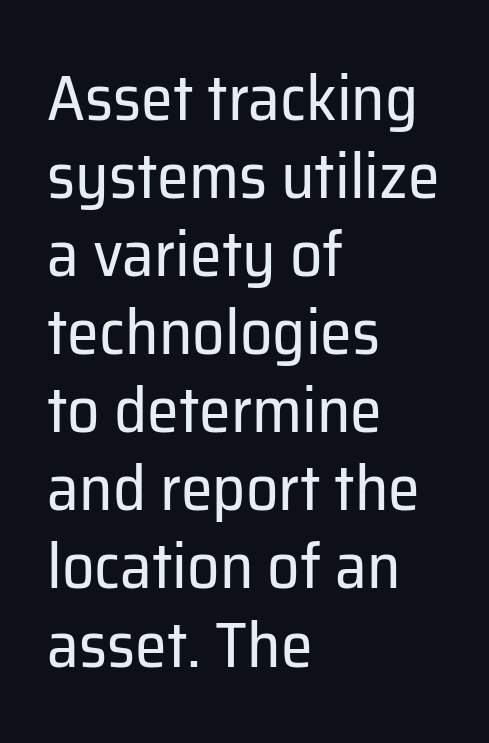
The image shows 64 px regular-weight sans-serif type, upright; set left-aligned, line spacing 1.22x, normal letter spacing, not underlined; low stroke contrast and a medium x-height.
